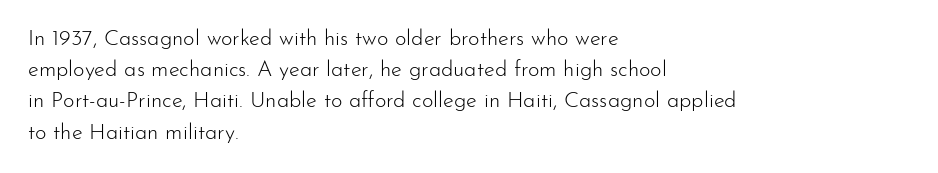
{"italic": "no", "bold": "no", "underline": "no", "align": "left", "line_spacing": "normal", "line_spacing_ratio": 1.42, "letter_spacing": "normal", "letter_spacing_em": 0.0, "glyph_px": 22}
